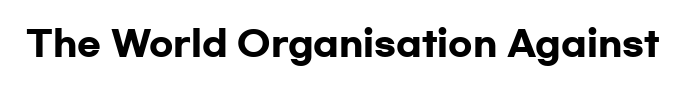
Q: Is the text bold? A: Yes.
Q: Is the text italic (slanted)? A: No, it is upright.
Q: Is the typeface a serif or a sans-serif typeface? A: Sans-serif.
Q: Is the text underlined? A: No.
Q: Is the spacing between letters normal or unusually wide? A: Normal.
Q: Width (condensed, normal, or wide)? A: Wide.
Q: Stroke contrast? A: Low.
Q: x-height? A: Medium.
Q: Monospaced? A: No.
